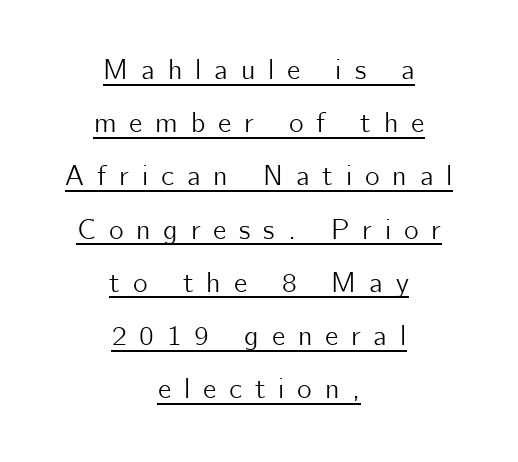
Q: Is the text italic (slanted)? A: No, it is upright.
Q: Is the typeface a serif or a sans-serif typeface? A: Sans-serif.
Q: Is the text underlined? A: Yes.
Q: How is the paragraph aligned? A: Centered.
Q: Is the spacing between letters normal or unusually wide? A: Unusually wide.
Q: Is the spacing between lines tight, normal or loose? A: Loose.
Q: Width (condensed, normal, or wide)? A: Normal.
Q: Stroke contrast? A: Low.
Q: x-height? A: Medium.
Q: Monospaced? A: No.
